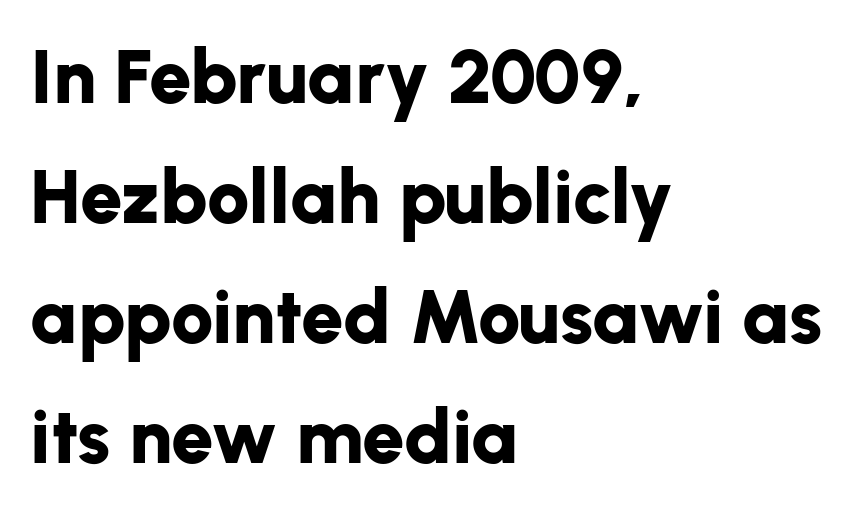
The image shows 76 px bold sans-serif type, upright; set left-aligned, normal line spacing (1.58x), normal letter spacing, not underlined; low stroke contrast and a medium x-height.
